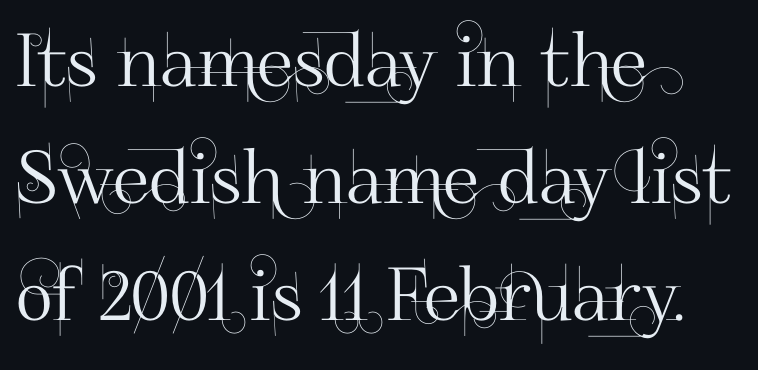
This sample has the flowing, uneven cadence of proportional lettering. The specimen omits any rule beneath the text block's lines. Typeset ragged right — the left edge is the straight one. A roman cut, with each character standing at attention. Quick note: interline space is typical. Tracking here is standard; glyphs follow each other at the usual distance.
